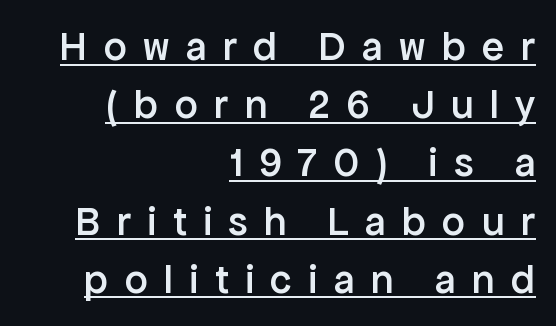
The passage shown is typeset with a sans-serif family. The text block is weighted toward the right margin, trailing off unevenly leftward. Moderately thickened strokes mark this as semibold type. Quick note: interline space is typical.
